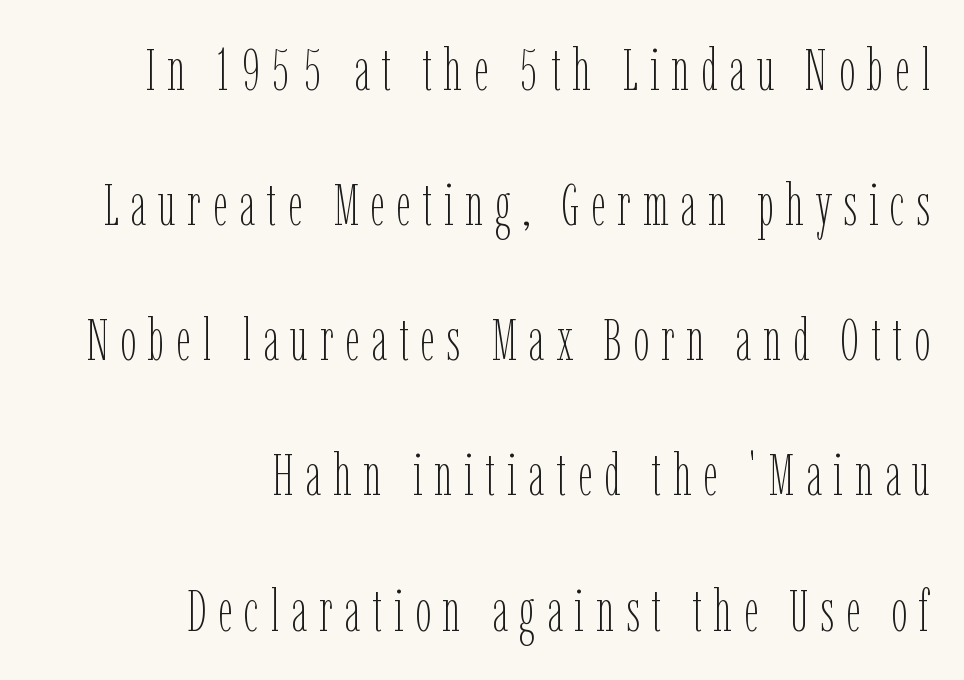
The image shows 58 px thin, condensed type, upright; set right-aligned, loose line spacing (2.33x), unusually wide letter spacing (+0.2 em), not underlined; low stroke contrast and a medium x-height.
